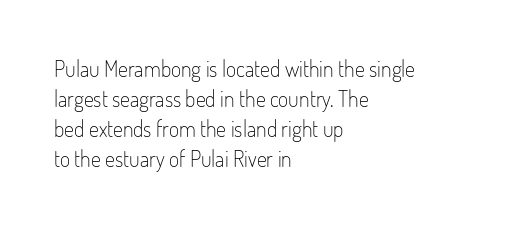
{"italic": "no", "bold": "no", "underline": "no", "align": "left", "line_spacing": "normal", "line_spacing_ratio": 1.36, "letter_spacing": "normal", "letter_spacing_em": 0.0, "glyph_px": 22}
